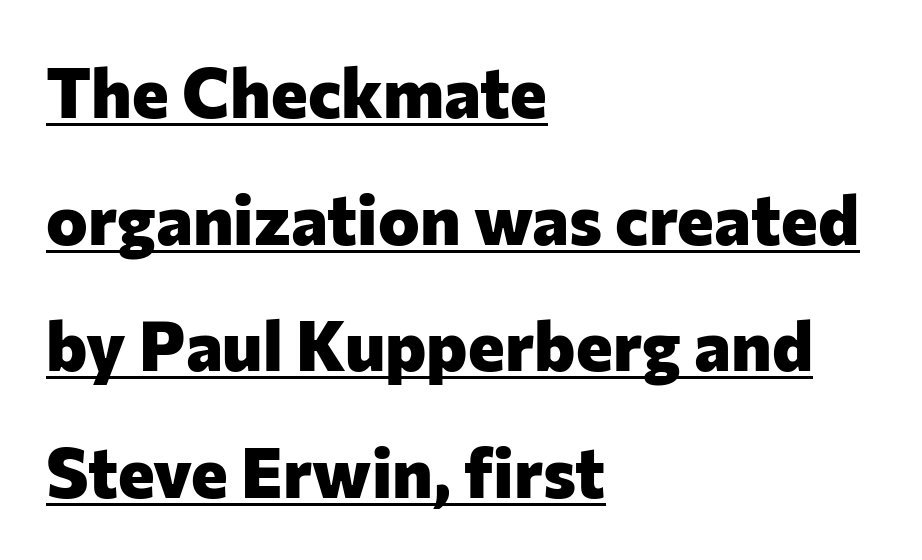
The image shows 70 px heavy sans-serif type, upright; set left-aligned, line spacing 1.81x, normal letter spacing, underlined; low stroke contrast and a medium x-height.
